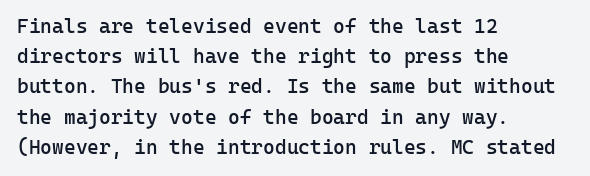
The image shows 20 px text type, upright; set left-aligned, normal line spacing (1.51x), normal letter spacing, not underlined.
